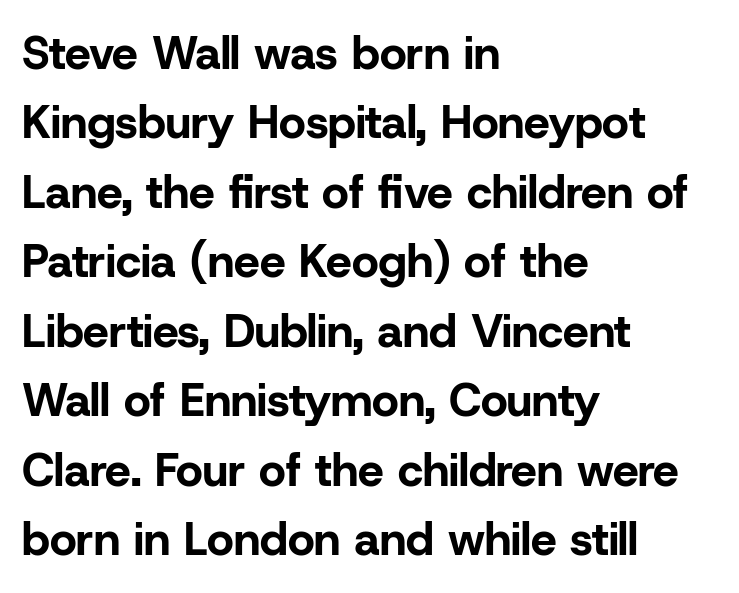
Q: Is the text bold? A: Yes.
Q: Is the text italic (slanted)? A: No, it is upright.
Q: Is the typeface a serif or a sans-serif typeface? A: Sans-serif.
Q: Is the text underlined? A: No.
Q: How is the paragraph aligned? A: Left-aligned.
Q: Is the spacing between letters normal or unusually wide? A: Normal.
Q: Is the spacing between lines tight, normal or loose? A: Normal.
Q: Width (condensed, normal, or wide)? A: Normal.
Q: Stroke contrast? A: Low.
Q: x-height? A: Medium.
Q: Monospaced? A: No.
